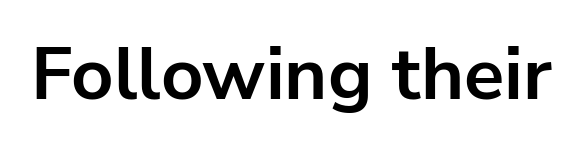
Each letter keeps its own natural width here, so spacing adapts to shape. The font's upright variant was chosen for this text. Grotesque or geometric, the face here clearly has no serifs. The font is running at its bold setting. Honestly, the letter spacing is just normal — you wouldn't notice it.
